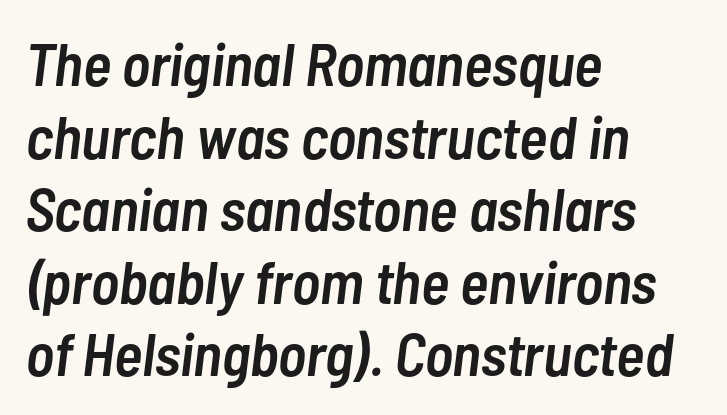
{"italic": "yes", "lean": "right", "slant_degrees": 7, "bold": "semi", "weight": "semibold", "width": "condensed", "stroke_contrast": "low", "x_height": "medium", "monospaced": "no", "underline": "no", "align": "left", "line_spacing_ratio": 1.21, "letter_spacing": "normal", "letter_spacing_em": 0.0, "glyph_px": 60}
